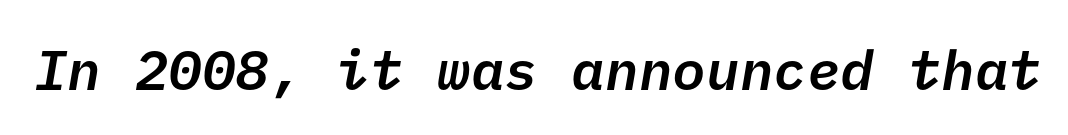
{"serif": "no", "bold": "semi", "weight": "semibold", "width": "normal", "stroke_contrast": "low", "x_height": "medium", "underline": "no", "letter_spacing": "normal", "letter_spacing_em": 0.0, "glyph_px": 56}
